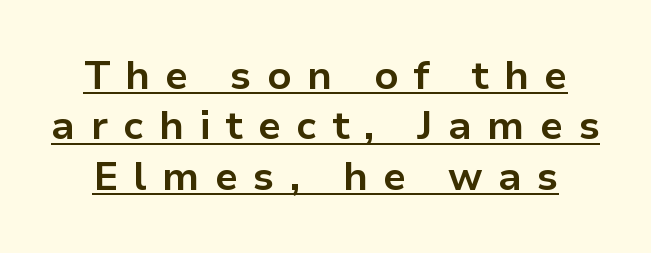
The image shows 40 px bold sans-serif type, upright; set normal line spacing (1.26x), unusually wide letter spacing (+0.38 em), underlined; low stroke contrast and a medium x-height.
